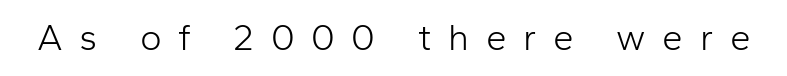
The rendering uses natural spacing where letterforms have individual widths. I'd call this a sans setting — the letters go barefoot. The letters are spread apart with noticeably loose tracking. Weight class: somewhere from thin through regular. Is there any slant? The stems are plumb. The specimen omits any rule beneath the text block's lines.
